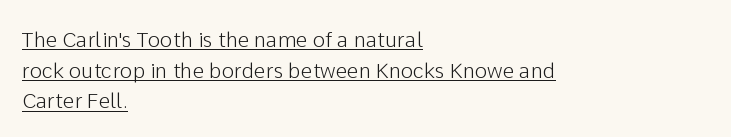
{"italic": "no", "underline": "yes", "align": "left", "line_spacing": "normal", "line_spacing_ratio": 1.46, "letter_spacing": "normal", "letter_spacing_em": 0.0, "glyph_px": 21}
